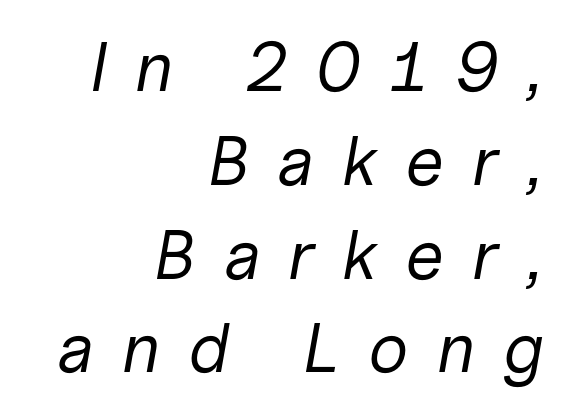
{"italic": "yes", "lean": "right", "slant_degrees": 10, "bold": "no", "weight": "regular", "width": "normal", "stroke_contrast": "low", "x_height": "medium", "monospaced": "no", "underline": "no", "align": "right", "line_spacing": "normal", "line_spacing_ratio": 1.34, "letter_spacing": "wide", "letter_spacing_em": 0.39, "glyph_px": 70}
